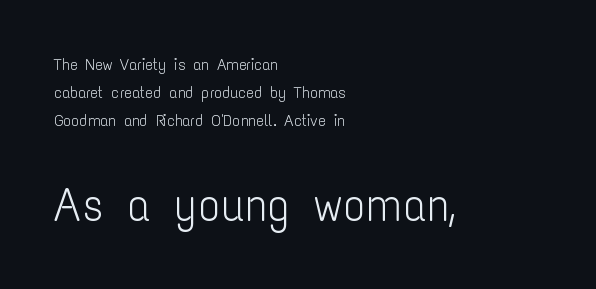
This sample uses a sans-serif face. Compared with typical body copy, the letter spacing here is the same. Compared with a centered layout, this one pins lines to the left instead. The later block is typeset at a bigger size than the earlier block.
